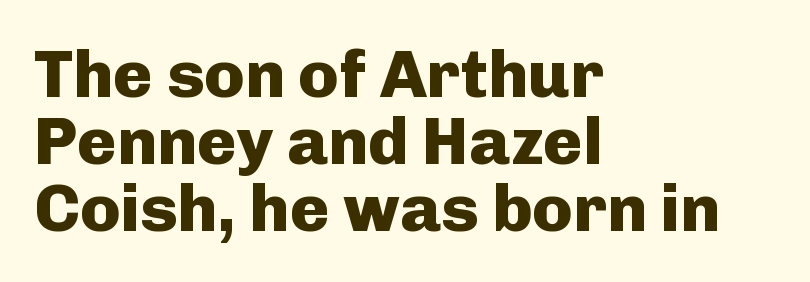
Tracking value appears to be zero — textbook default spacing. Note the varied advance widths — an 'i' is clearly narrower than an 'm'. Decoration check: the copy has no underline. These lines carry a lot of weight — the face is fully bold. Notice how the stems are strictly vertical — no italics here. Stroke terminals: plain, sans-serif.
